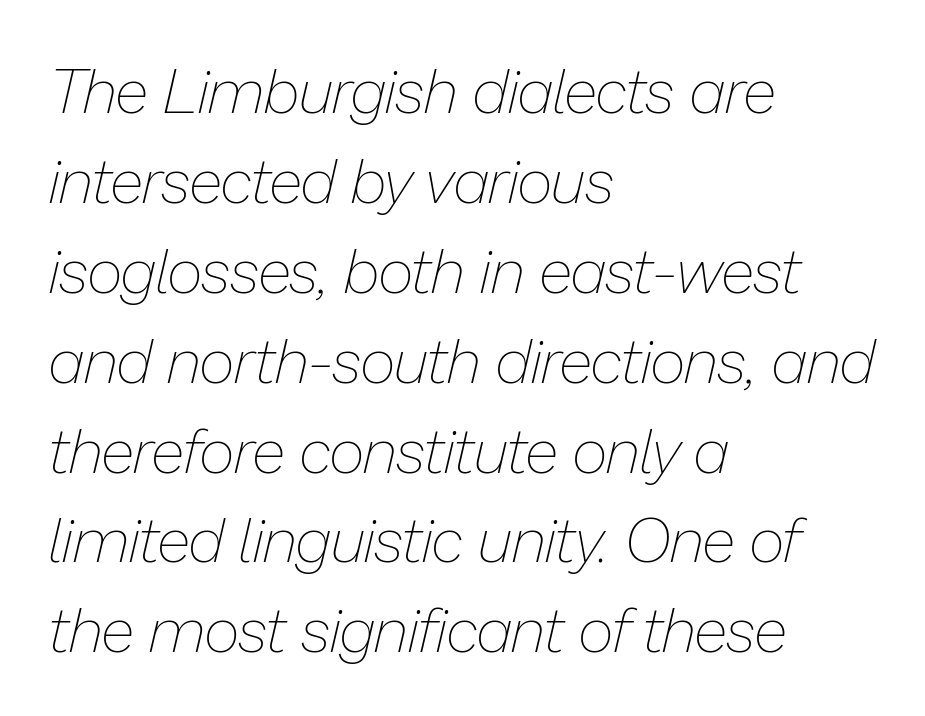
Q: Is the text bold? A: No.
Q: Is the text italic (slanted)? A: Yes, it leans right by about 13 degrees.
Q: Is the text underlined? A: No.
Q: How is the paragraph aligned? A: Left-aligned.
Q: Is the spacing between letters normal or unusually wide? A: Normal.
Q: Is the spacing between lines tight, normal or loose? A: Normal.
Q: Width (condensed, normal, or wide)? A: Normal.
Q: Stroke contrast? A: Low.
Q: x-height? A: Medium.
Q: Monospaced? A: No.
